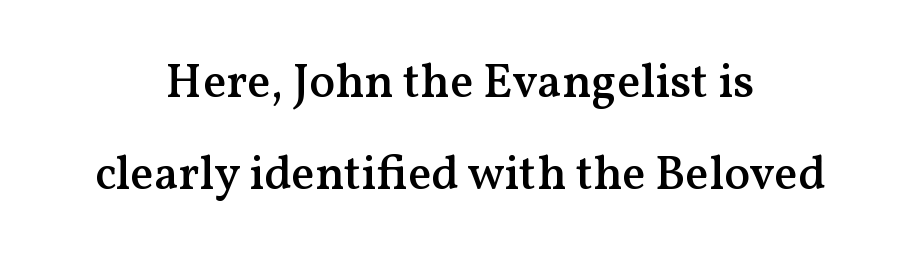
{"serif": "yes", "italic": "no", "bold": "semi", "weight": "semibold", "width": "normal", "stroke_contrast": "medium", "x_height": "medium", "monospaced": "no", "underline": "no", "align": "center", "line_spacing": "loose", "line_spacing_ratio": 1.91, "letter_spacing": "normal", "letter_spacing_em": 0.0, "glyph_px": 48}
